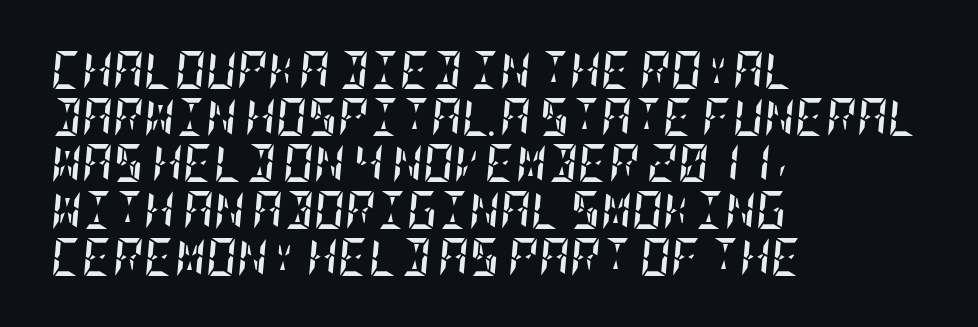
The lines are quadded left. Observe the lean: these are italic letterforms. Each glyph is drawn with heavy, bold strokes. A clean baseline with only descenders dipping below it. Compared with typical body copy, the letter spacing here is the same.
